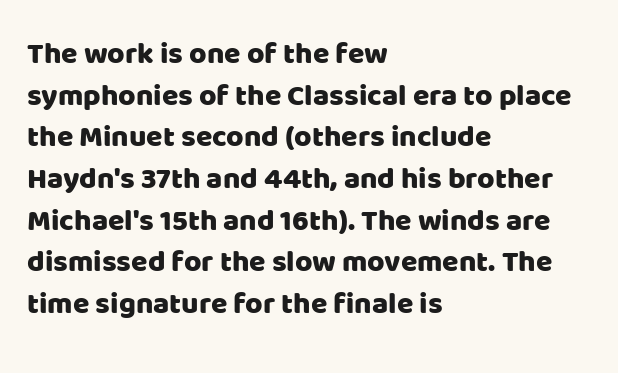
{"serif": "no", "italic": "no", "width": "normal", "stroke_contrast": "low", "x_height": "large", "monospaced": "no", "underline": "no", "align": "left", "line_spacing": "normal", "line_spacing_ratio": 1.39, "letter_spacing": "normal", "letter_spacing_em": 0.0, "glyph_px": 30}
